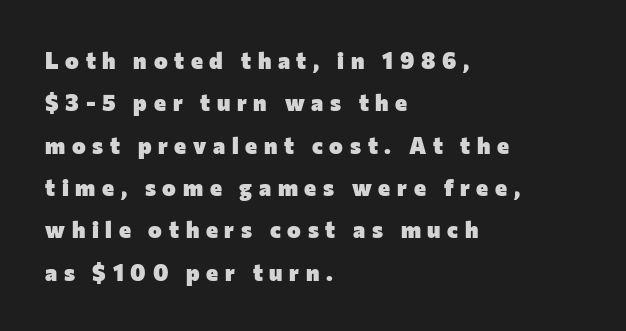
Q: Is the text bold? A: Yes.
Q: Is the text italic (slanted)? A: No, it is upright.
Q: Is the text underlined? A: No.
Q: How is the paragraph aligned? A: Left-aligned.
Q: Is the spacing between letters normal or unusually wide? A: Unusually wide.
